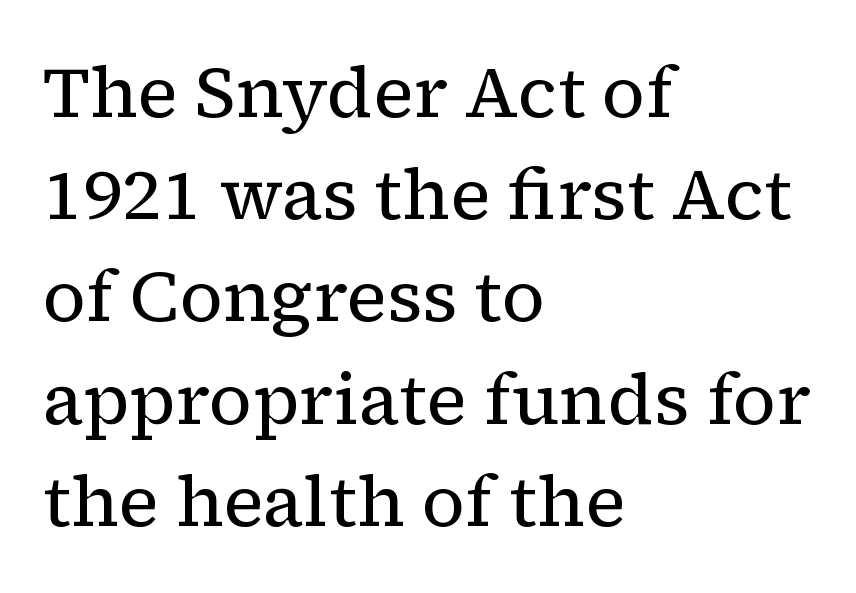
Each letter's strokes conclude with small projecting serifs. In terms of posture, this sample is upright. Just letters on the line, the space beneath them empty. Students, observe: this is what conventionally led text looks like.
